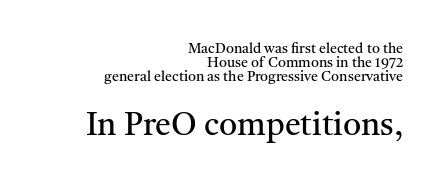
The image shows 32 px regular-weight serif type, upright; set right-aligned, tight line spacing (1.01x), normal letter spacing, not underlined; the second (bottom) block is 2.29x larger; medium stroke contrast and a medium x-height.
